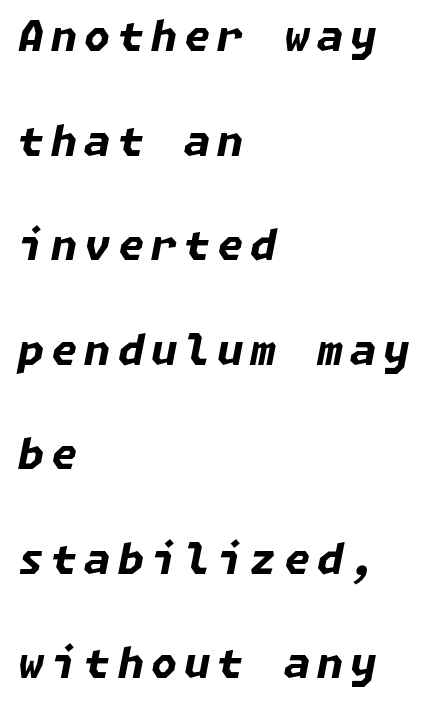
{"italic": "yes", "lean": "right", "slant_degrees": 11, "bold": "yes", "weight": "bold", "width": "normal", "stroke_contrast": "low", "x_height": "medium", "underline": "no", "align": "left", "line_spacing": "loose", "line_spacing_ratio": 2.49, "glyph_px": 42}
